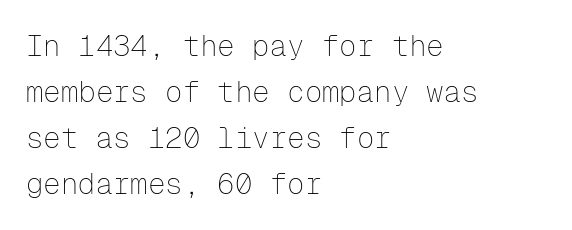
Q: Is the text bold? A: No.
Q: Is the text italic (slanted)? A: No, it is upright.
Q: Is the typeface a serif or a sans-serif typeface? A: Sans-serif.
Q: Is the text underlined? A: No.
Q: How is the paragraph aligned? A: Left-aligned.
Q: Is the spacing between letters normal or unusually wide? A: Normal.
Q: Is the spacing between lines tight, normal or loose? A: Normal.
Q: Width (condensed, normal, or wide)? A: Normal.
Q: Stroke contrast? A: Low.
Q: x-height? A: Medium.
Q: Monospaced? A: Yes.
